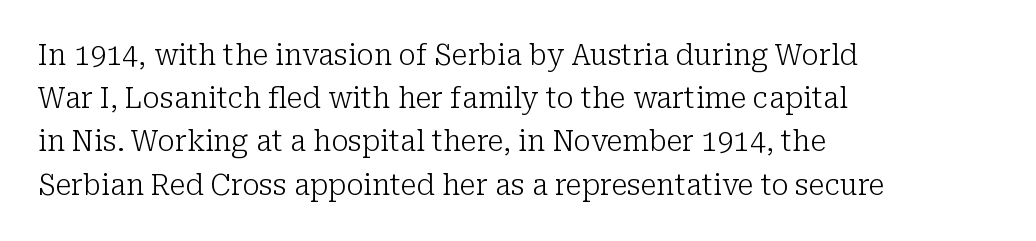
Q: Is the text bold? A: No.
Q: Is the text italic (slanted)? A: No, it is upright.
Q: Is the typeface a serif or a sans-serif typeface? A: Serif.
Q: Is the text underlined? A: No.
Q: How is the paragraph aligned? A: Left-aligned.
Q: Is the spacing between letters normal or unusually wide? A: Normal.
Q: Is the spacing between lines tight, normal or loose? A: Normal.
Q: Width (condensed, normal, or wide)? A: Normal.
Q: Stroke contrast? A: Low.
Q: x-height? A: Medium.
Q: Monospaced? A: No.
